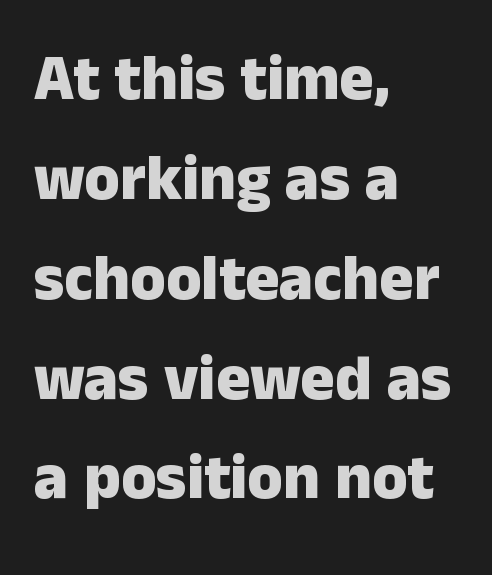
Q: Is the text bold? A: Yes.
Q: Is the text italic (slanted)? A: No, it is upright.
Q: Is the typeface a serif or a sans-serif typeface? A: Sans-serif.
Q: Is the text underlined? A: No.
Q: How is the paragraph aligned? A: Left-aligned.
Q: Is the spacing between letters normal or unusually wide? A: Normal.
Q: Is the spacing between lines tight, normal or loose? A: Normal.
Q: Width (condensed, normal, or wide)? A: Normal.
Q: Stroke contrast? A: Low.
Q: x-height? A: Medium.
Q: Monospaced? A: No.
